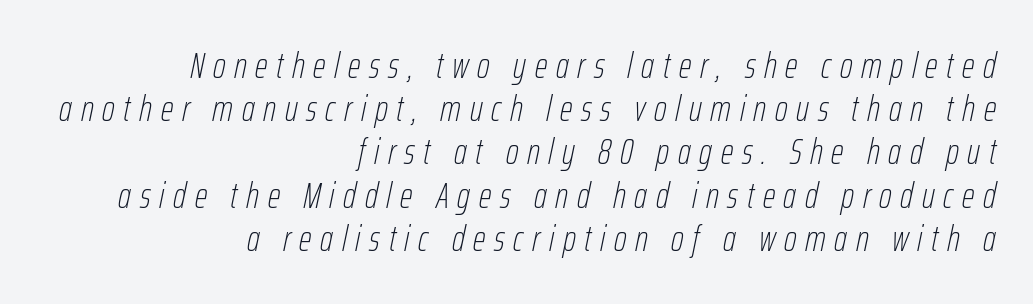
Q: Is the text bold? A: No.
Q: Is the text italic (slanted)? A: Yes, it leans right by about 12 degrees.
Q: Is the text underlined? A: No.
Q: How is the paragraph aligned? A: Right-aligned.
Q: Is the spacing between letters normal or unusually wide? A: Unusually wide.
Q: Width (condensed, normal, or wide)? A: Condensed.
Q: Stroke contrast? A: Low.
Q: x-height? A: Medium.
Q: Monospaced? A: No.
